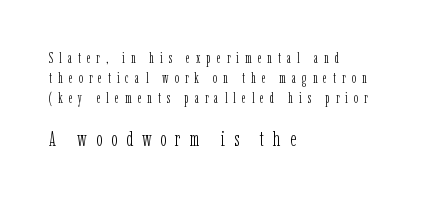
The image shows 21 px text type, upright; set left-aligned, normal line spacing (1.44x), unusually wide letter spacing (+0.43 em), not underlined; the second (bottom) block is 1.5x larger.
